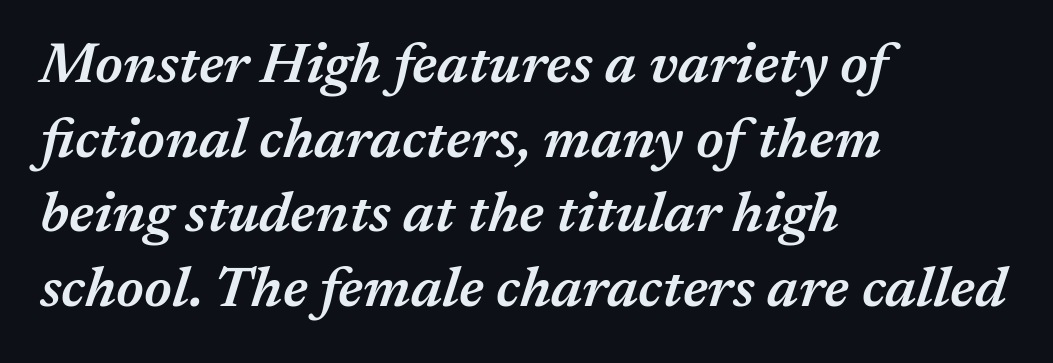
{"italic": "yes", "lean": "right", "slant_degrees": 17, "bold": "semi", "weight": "semibold", "width": "normal", "stroke_contrast": "medium", "x_height": "medium", "monospaced": "no", "underline": "no", "align": "left", "line_spacing": "normal", "line_spacing_ratio": 1.31, "letter_spacing": "normal", "letter_spacing_em": 0.0, "glyph_px": 57}
